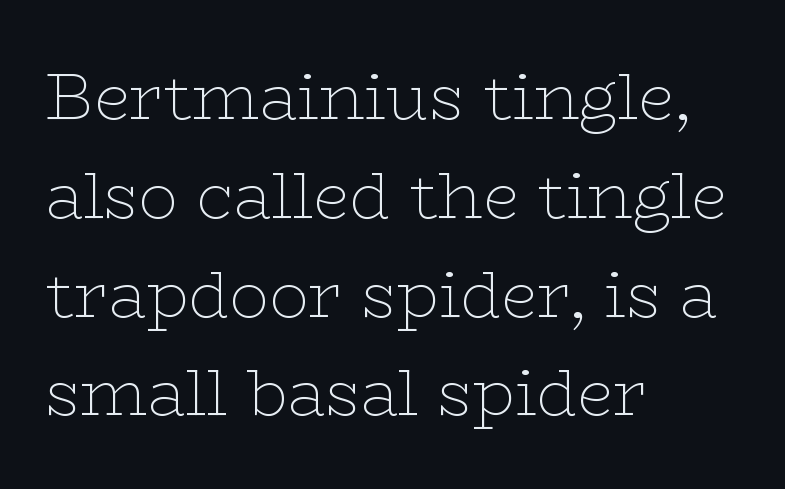
The image shows 65 px thin, wide serif type, upright; set left-aligned, normal line spacing (1.52x), normal letter spacing, not underlined; low stroke contrast and a medium x-height.
